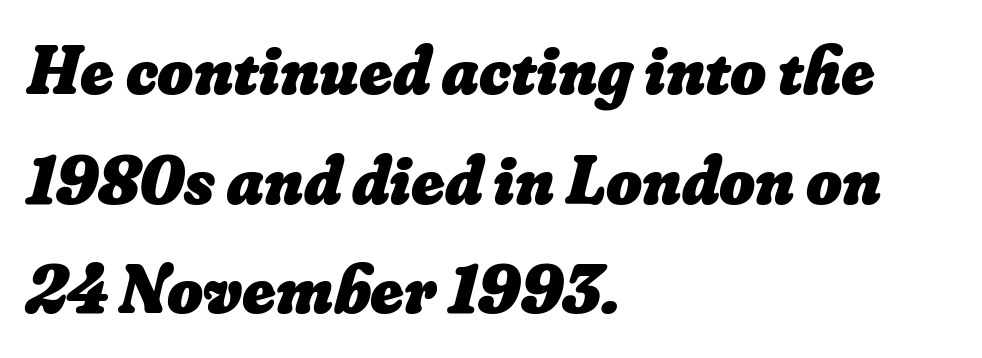
The image shows 69 px heavy type; set left-aligned, normal line spacing (1.59x), normal letter spacing, not underlined; low stroke contrast and a small x-height.
